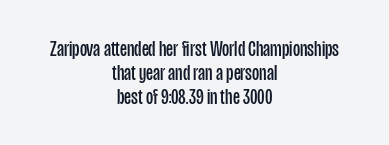
{"italic": "no", "bold": "no", "underline": "no", "align": "center", "line_spacing": "tight", "line_spacing_ratio": 1.09, "letter_spacing": "normal", "letter_spacing_em": 0.0, "glyph_px": 22}
